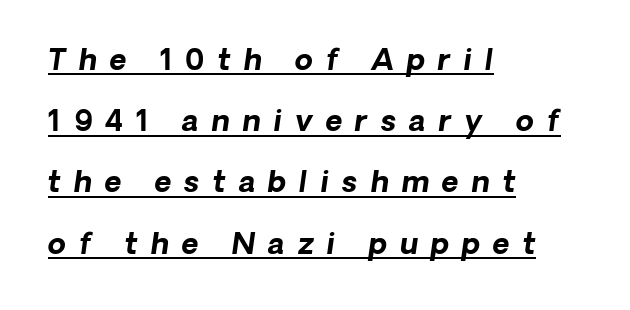
Q: Is the text bold? A: Yes.
Q: Is the typeface a serif or a sans-serif typeface? A: Sans-serif.
Q: Is the text underlined? A: Yes.
Q: How is the paragraph aligned? A: Left-aligned.
Q: Is the spacing between letters normal or unusually wide? A: Unusually wide.
Q: Is the spacing between lines tight, normal or loose? A: Loose.
Q: Width (condensed, normal, or wide)? A: Normal.
Q: Stroke contrast? A: Low.
Q: x-height? A: Medium.
Q: Monospaced? A: No.
